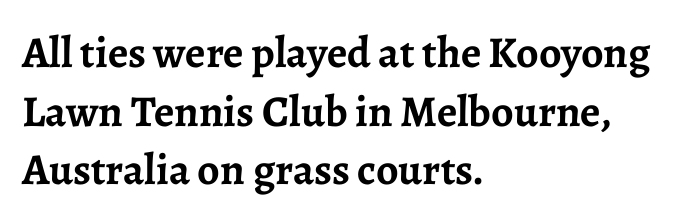
{"serif": "yes", "italic": "no", "bold": "yes", "weight": "semibold", "width": "normal", "stroke_contrast": "low", "x_height": "medium", "monospaced": "no", "underline": "no", "align": "left", "line_spacing": "normal", "line_spacing_ratio": 1.33, "letter_spacing": "normal", "letter_spacing_em": 0.0, "glyph_px": 44}
